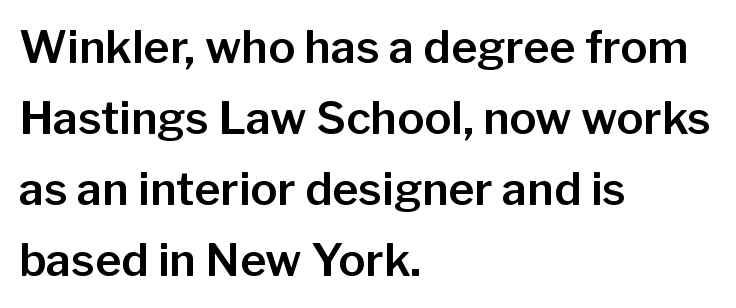
The rendering uses natural spacing where letterforms have individual widths. These lines keep a tight, regular rhythm from letter to letter. The designer left line spacing at the default. Italic: no, the glyphs are upright roman.
